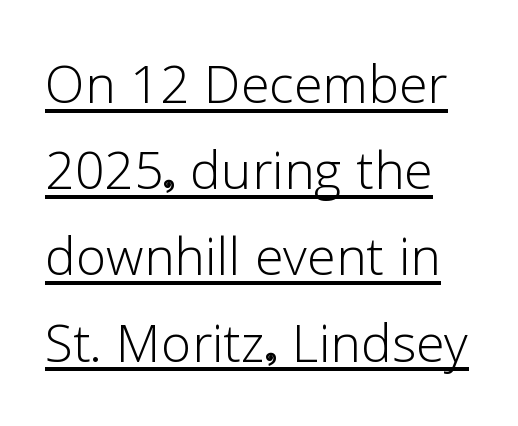
{"serif": "no", "italic": "no", "bold": "no", "weight": "light", "width": "normal", "stroke_contrast": "low", "x_height": "medium", "monospaced": "no", "underline": "yes", "line_spacing": "normal", "line_spacing_ratio": 1.25, "letter_spacing": "normal", "letter_spacing_em": 0.0, "glyph_px": 69}
